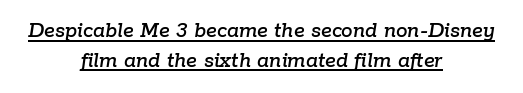
The image shows 23 px text type, italic (leaning right); set centered, normal line spacing (1.3x), normal letter spacing, underlined.
